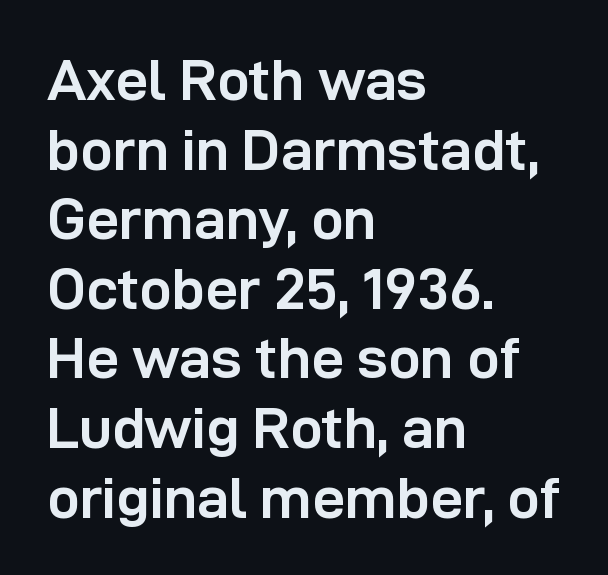
{"serif": "no", "italic": "no", "bold": "yes", "weight": "semibold", "width": "normal", "stroke_contrast": "low", "x_height": "medium", "monospaced": "no", "underline": "no", "align": "left", "line_spacing_ratio": 1.2, "letter_spacing": "normal", "letter_spacing_em": 0.0, "glyph_px": 58}
